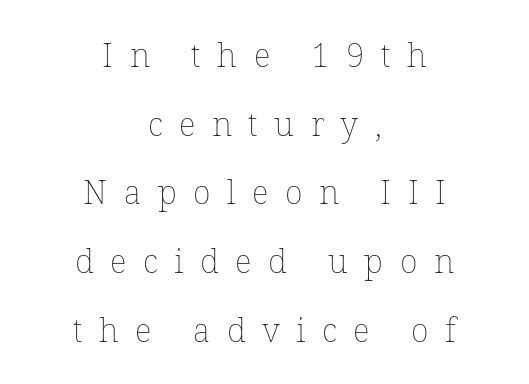
The image shows 33 px thin type, upright; set centered, loose line spacing (2.08x), unusually wide letter spacing (+0.5 em), not underlined; low stroke contrast and a medium x-height.
